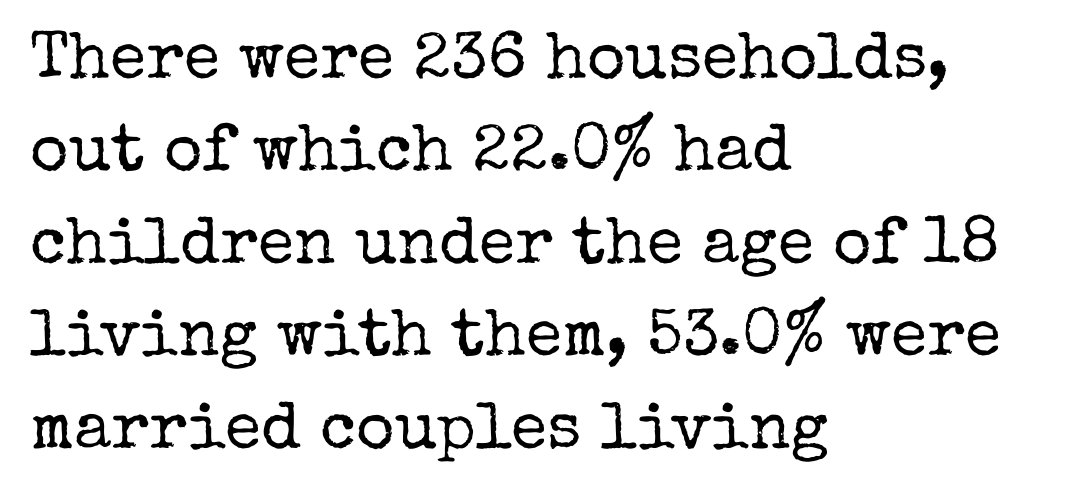
{"serif": "yes", "italic": "no", "bold": "no", "weight": "regular", "width": "normal", "stroke_contrast": "low", "x_height": "medium", "monospaced": "no", "underline": "no", "align": "left", "line_spacing": "normal", "line_spacing_ratio": 1.4, "letter_spacing": "normal", "letter_spacing_em": 0.0, "glyph_px": 66}
